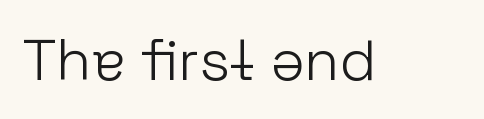
Q: Is the text bold? A: No.
Q: Is the text italic (slanted)? A: No, it is upright.
Q: Is the typeface a serif or a sans-serif typeface? A: Sans-serif.
Q: Is the text underlined? A: No.
Q: Is the spacing between letters normal or unusually wide? A: Normal.
Q: Width (condensed, normal, or wide)? A: Normal.
Q: Stroke contrast? A: Low.
Q: x-height? A: Medium.
Q: Monospaced? A: No.
